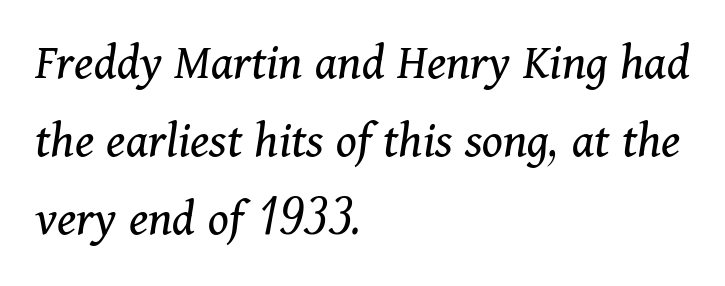
{"serif": "yes", "italic": "yes", "lean": "right", "slant_degrees": 11, "bold": "no", "weight": "regular", "width": "normal", "stroke_contrast": "medium", "x_height": "medium", "monospaced": "no", "underline": "no", "align": "left", "line_spacing": "normal", "line_spacing_ratio": 1.5, "letter_spacing": "normal", "letter_spacing_em": 0.0, "glyph_px": 52}
